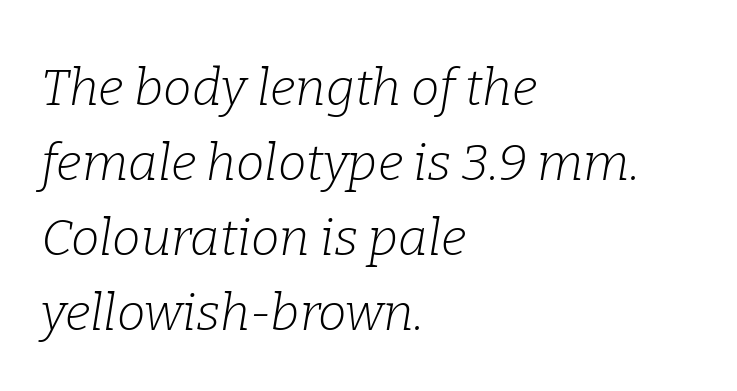
Q: Is the text bold? A: No.
Q: Is the text italic (slanted)? A: Yes, it leans right by about 9 degrees.
Q: Is the typeface a serif or a sans-serif typeface? A: Serif.
Q: Is the text underlined? A: No.
Q: How is the paragraph aligned? A: Left-aligned.
Q: Is the spacing between letters normal or unusually wide? A: Normal.
Q: Is the spacing between lines tight, normal or loose? A: Normal.
Q: Width (condensed, normal, or wide)? A: Normal.
Q: Stroke contrast? A: Low.
Q: x-height? A: Medium.
Q: Monospaced? A: No.
